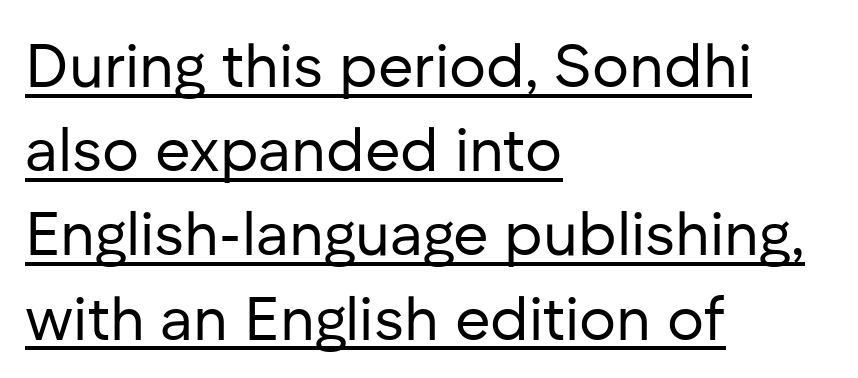
Q: Is the text bold? A: No.
Q: Is the text italic (slanted)? A: No, it is upright.
Q: Is the typeface a serif or a sans-serif typeface? A: Sans-serif.
Q: Is the text underlined? A: Yes.
Q: How is the paragraph aligned? A: Left-aligned.
Q: Is the spacing between letters normal or unusually wide? A: Normal.
Q: Is the spacing between lines tight, normal or loose? A: Normal.
Q: Width (condensed, normal, or wide)? A: Normal.
Q: Stroke contrast? A: Low.
Q: x-height? A: Medium.
Q: Monospaced? A: No.
